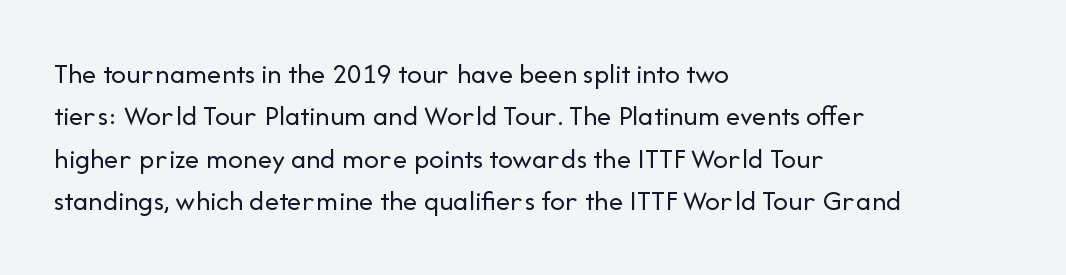
The image shows 29 px regular-weight sans-serif type, upright; set left-aligned, normal line spacing (1.46x), normal letter spacing, not underlined; low stroke contrast and a medium x-height.
